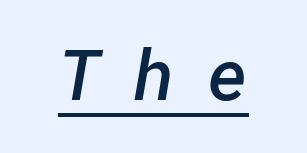
Q: Is the text bold? A: Semi-bold.
Q: Is the typeface a serif or a sans-serif typeface? A: Sans-serif.
Q: Is the text underlined? A: Yes.
Q: Is the spacing between letters normal or unusually wide? A: Unusually wide.
Q: Width (condensed, normal, or wide)? A: Normal.
Q: Stroke contrast? A: Low.
Q: x-height? A: Medium.
